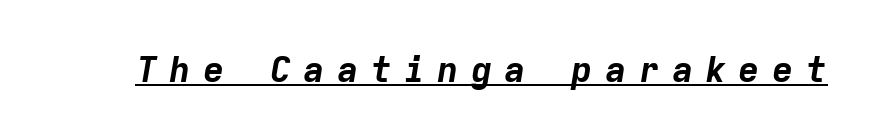
The rendering uses a bold face; every stroke is thick and dark. The glyphs are accompanied by a horizontal stroke just below them. The tracking jumps out immediately: characters are airy and widely separated. The font's italic variant was chosen for this text.
